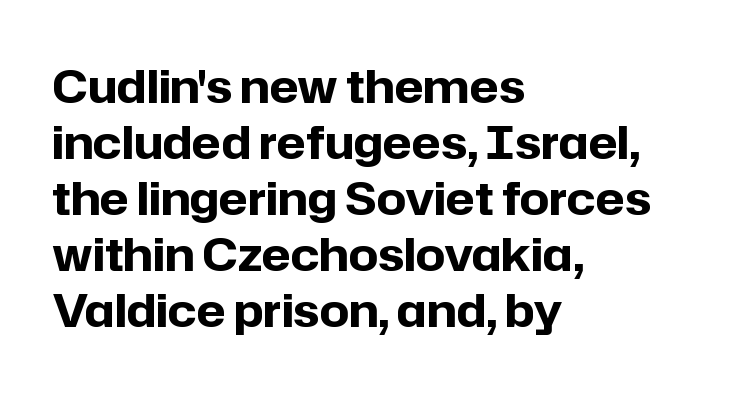
Q: Is the text bold? A: Yes.
Q: Is the text italic (slanted)? A: No, it is upright.
Q: Is the typeface a serif or a sans-serif typeface? A: Sans-serif.
Q: Is the text underlined? A: No.
Q: How is the paragraph aligned? A: Left-aligned.
Q: Is the spacing between letters normal or unusually wide? A: Normal.
Q: Width (condensed, normal, or wide)? A: Normal.
Q: Stroke contrast? A: Low.
Q: x-height? A: Medium.
Q: Monospaced? A: No.
